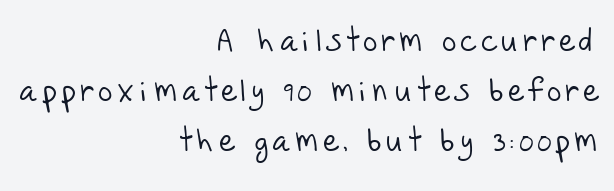
Q: Is the text bold? A: No.
Q: Is the typeface a serif or a sans-serif typeface? A: Sans-serif.
Q: Is the text underlined? A: No.
Q: How is the paragraph aligned? A: Right-aligned.
Q: Is the spacing between lines tight, normal or loose? A: Normal.
Q: Width (condensed, normal, or wide)? A: Normal.
Q: Stroke contrast? A: Low.
Q: x-height? A: Large.
Q: Monospaced? A: No.
